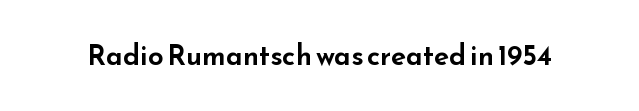
The image shows 28 px wide sans-serif type, upright; set normal letter spacing, not underlined; low stroke contrast and a small x-height.
